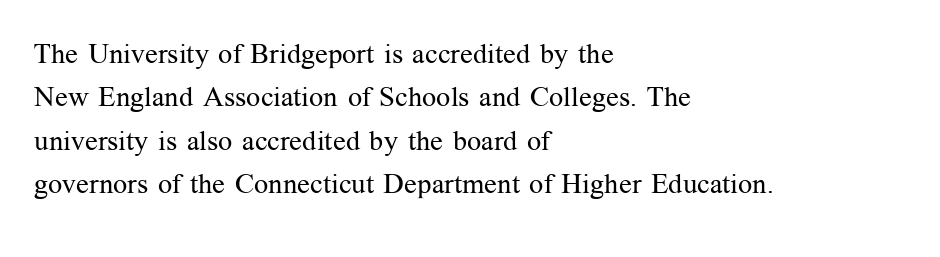
The typography opts for an upright posture over an oblique one. The string is rendered with underlining switched off. The designer left line spacing at the default. The lines are quadded left. You could not count columns in this text — the font is proportionally spaced.
